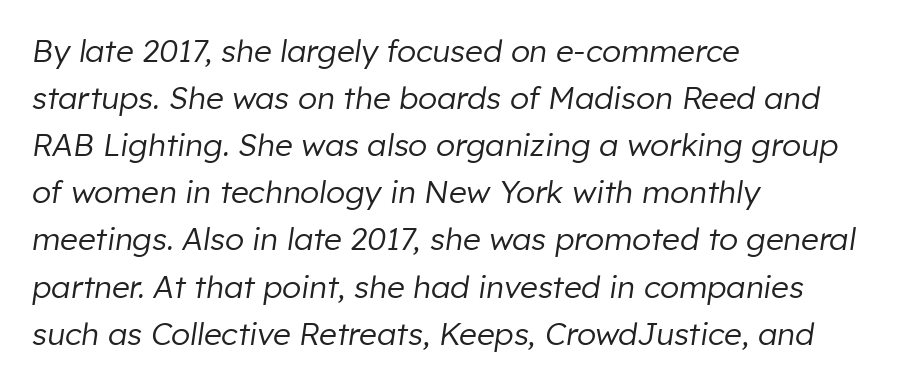
{"italic": "yes", "lean": "right", "slant_degrees": 8, "bold": "no", "weight": "regular", "width": "normal", "stroke_contrast": "low", "x_height": "medium", "monospaced": "no", "underline": "no", "align": "left", "line_spacing": "normal", "line_spacing_ratio": 1.52, "letter_spacing": "normal", "letter_spacing_em": 0.0, "glyph_px": 31}
